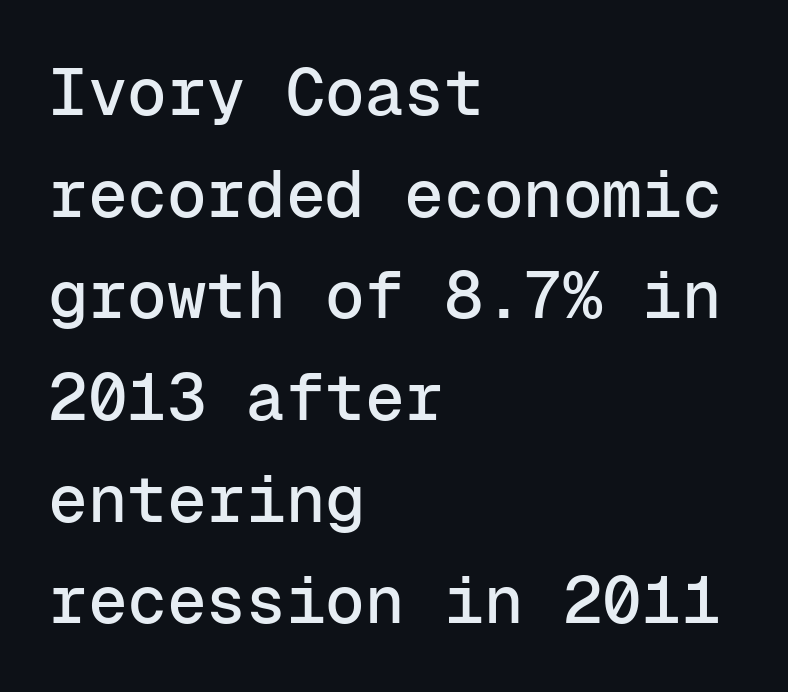
Q: Is the text italic (slanted)? A: No, it is upright.
Q: Is the typeface a serif or a sans-serif typeface? A: Sans-serif.
Q: Is the text underlined? A: No.
Q: How is the paragraph aligned? A: Left-aligned.
Q: Is the spacing between letters normal or unusually wide? A: Normal.
Q: Is the spacing between lines tight, normal or loose? A: Normal.
Q: Width (condensed, normal, or wide)? A: Normal.
Q: Stroke contrast? A: Low.
Q: x-height? A: Medium.
Q: Monospaced? A: Yes.
